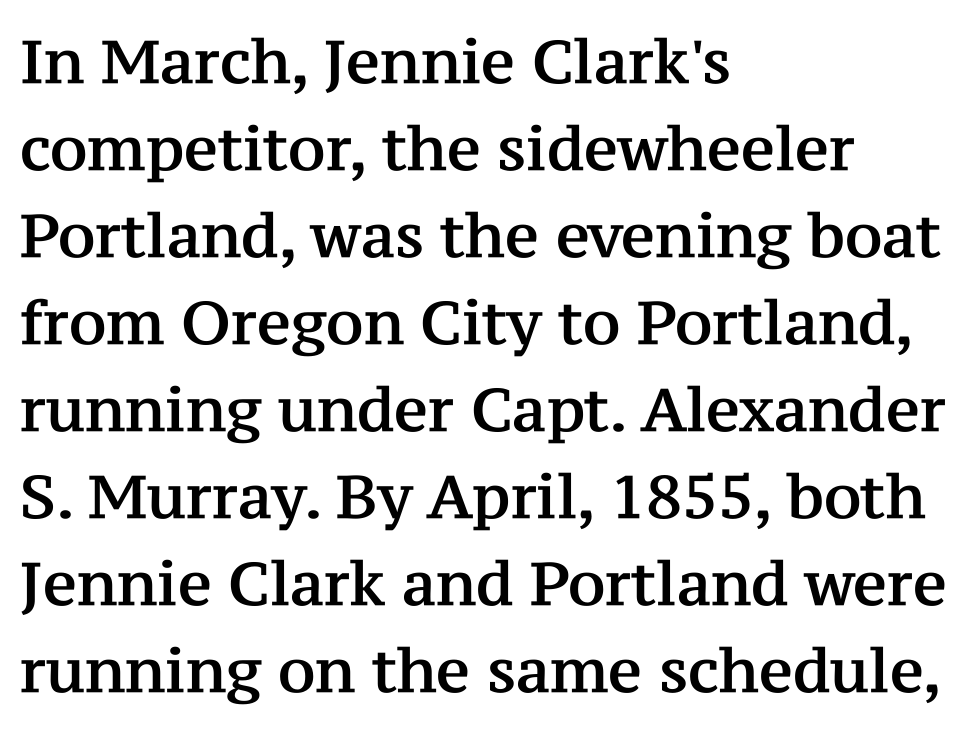
The image shows 60 px serif type, upright; set left-aligned, normal line spacing (1.45x), normal letter spacing, not underlined; medium stroke contrast and a medium x-height.
